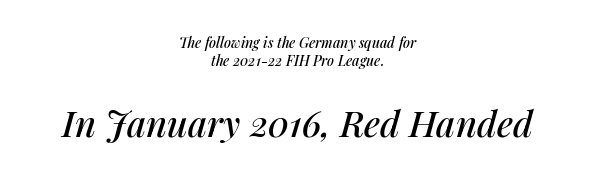
{"italic": "yes", "lean": "right", "slant_degrees": 14, "width": "normal", "stroke_contrast": "medium", "x_height": "medium", "monospaced": "no", "underline": "no", "align": "center", "line_spacing": "normal", "line_spacing_ratio": 1.27, "letter_spacing": "normal", "letter_spacing_em": 0.0, "larger_block": "second", "size_ratio": 2.57, "glyph_px": 36}
